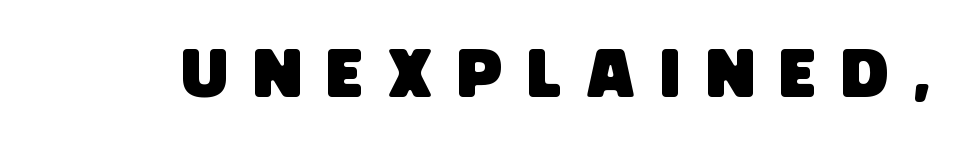
{"serif": "no", "width": "condensed", "stroke_contrast": "low", "x_height": "large", "monospaced": "no", "underline": "no", "letter_spacing": "wide", "letter_spacing_em": 0.37, "glyph_px": 69}
